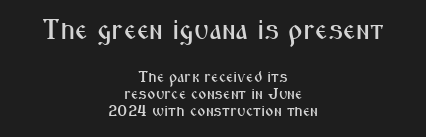
The leading is snug, giving the passage a crowded texture. Style check: upright. Bare-footed words on every line. The first block has been scaled up relative to the second.
